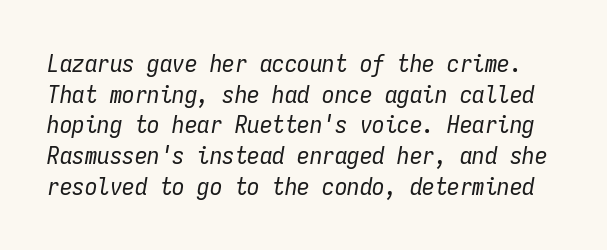
The image shows 25 px text type, italic (leaning right); set line spacing 1.23x, normal letter spacing, not underlined.
